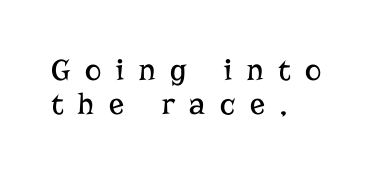
Q: Is the text bold? A: No.
Q: Is the text italic (slanted)? A: No, it is upright.
Q: Is the typeface a serif or a sans-serif typeface? A: Serif.
Q: Is the text underlined? A: No.
Q: How is the paragraph aligned? A: Left-aligned.
Q: Is the spacing between letters normal or unusually wide? A: Unusually wide.
Q: Is the spacing between lines tight, normal or loose? A: Tight.
Q: Width (condensed, normal, or wide)? A: Normal.
Q: Stroke contrast? A: Low.
Q: x-height? A: Medium.
Q: Monospaced? A: No.
